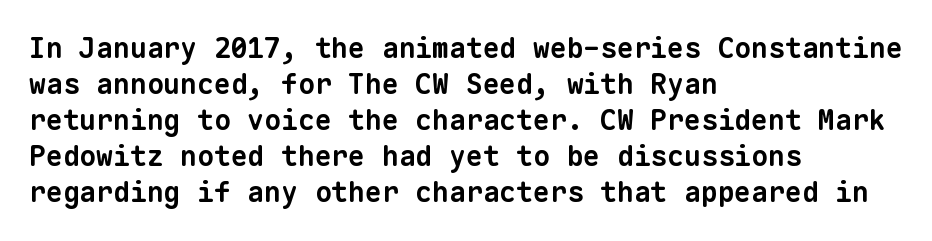
Q: Is the text bold? A: Yes.
Q: Is the typeface a serif or a sans-serif typeface? A: Sans-serif.
Q: Is the text underlined? A: No.
Q: How is the paragraph aligned? A: Left-aligned.
Q: Is the spacing between letters normal or unusually wide? A: Normal.
Q: Is the spacing between lines tight, normal or loose? A: Normal.
Q: Width (condensed, normal, or wide)? A: Normal.
Q: Stroke contrast? A: Low.
Q: x-height? A: Medium.
Q: Monospaced? A: Yes.
